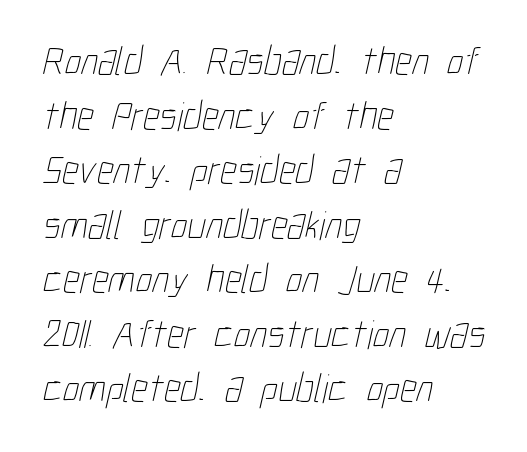
Q: Is the text bold? A: No.
Q: Is the text underlined? A: No.
Q: How is the paragraph aligned? A: Left-aligned.
Q: Is the spacing between letters normal or unusually wide? A: Normal.
Q: Is the spacing between lines tight, normal or loose? A: Normal.
Q: Width (condensed, normal, or wide)? A: Condensed.
Q: Stroke contrast? A: Low.
Q: x-height? A: Medium.
Q: Monospaced? A: No.
